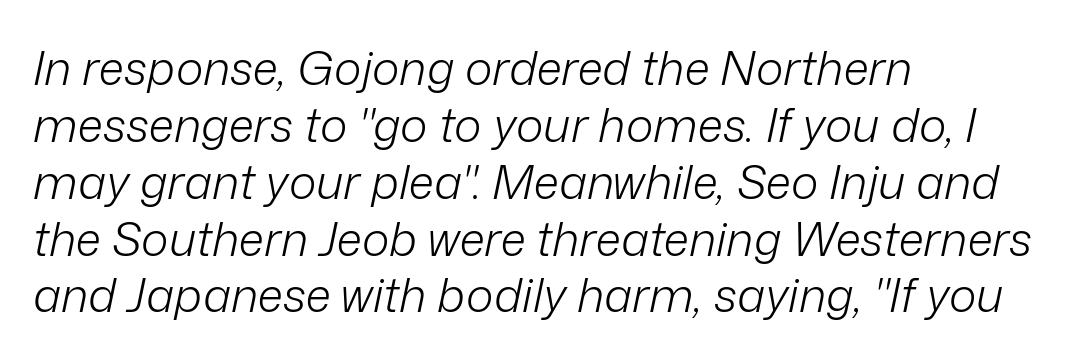
Q: Is the text bold? A: No.
Q: Is the text italic (slanted)? A: Yes, it leans right by about 12 degrees.
Q: Is the text underlined? A: No.
Q: How is the paragraph aligned? A: Left-aligned.
Q: Is the spacing between letters normal or unusually wide? A: Normal.
Q: Width (condensed, normal, or wide)? A: Normal.
Q: Stroke contrast? A: Low.
Q: x-height? A: Medium.
Q: Monospaced? A: No.
